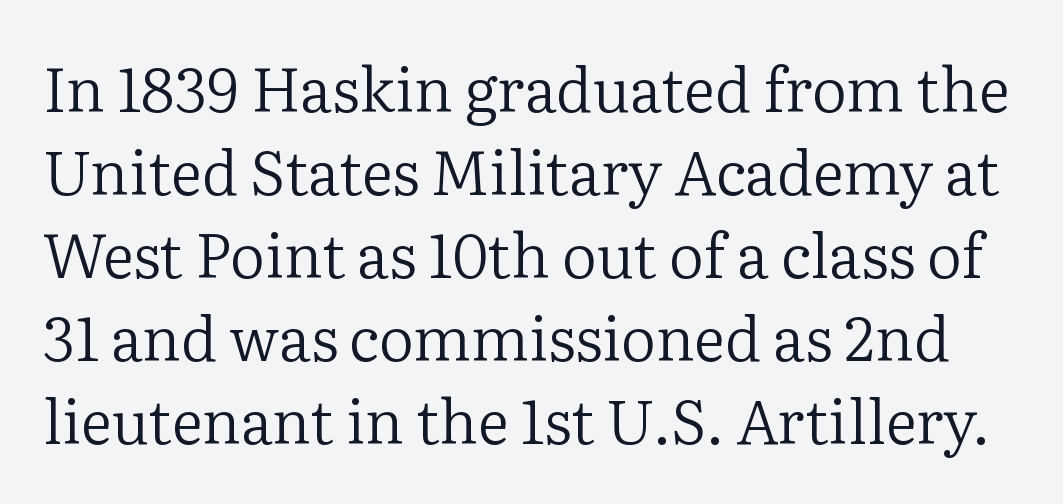
The image shows 61 px regular-weight serif type, upright; set normal line spacing (1.36x), normal letter spacing, not underlined; low stroke contrast and a medium x-height.
